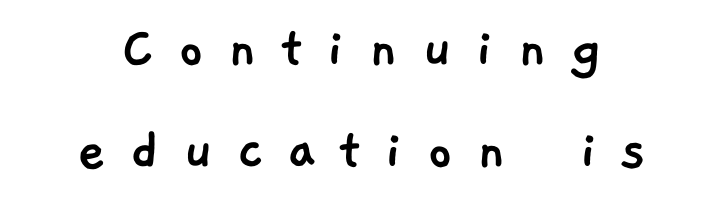
The image shows 62 px sans-serif type; set centered, normal line spacing (1.65x), unusually wide letter spacing (+0.38 em), not underlined; low stroke contrast and a medium x-height.
